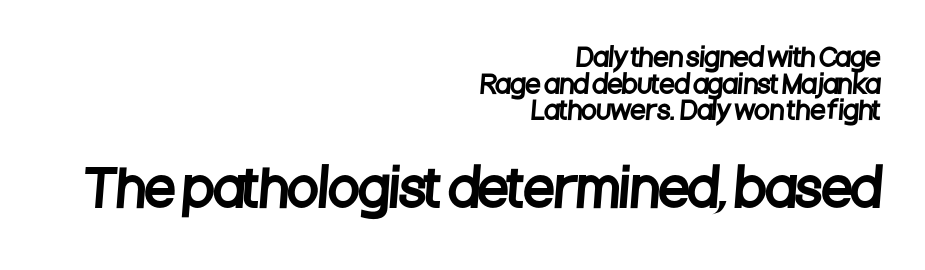
The image shows 50 px condensed sans-serif type; set right-aligned, tight line spacing (1.07x), normal letter spacing, not underlined; the second (bottom) block is 2.0x larger; low stroke contrast and a large x-height.
